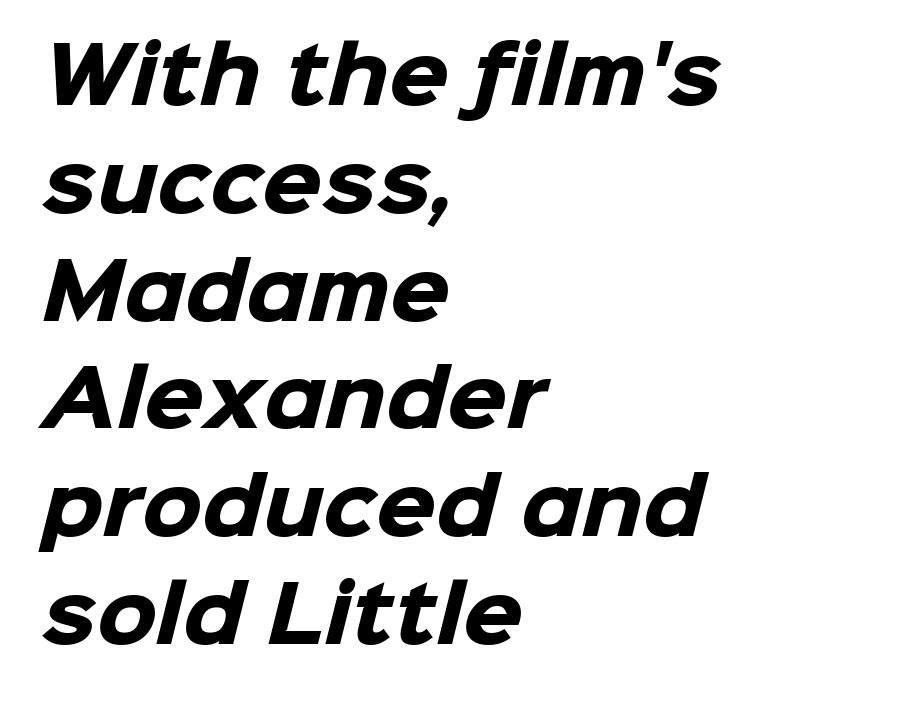
Q: Is the text bold? A: Yes.
Q: Is the typeface a serif or a sans-serif typeface? A: Sans-serif.
Q: Is the text underlined? A: No.
Q: How is the paragraph aligned? A: Left-aligned.
Q: Is the spacing between letters normal or unusually wide? A: Normal.
Q: Is the spacing between lines tight, normal or loose? A: Normal.
Q: Width (condensed, normal, or wide)? A: Normal.
Q: Stroke contrast? A: Low.
Q: x-height? A: Medium.
Q: Monospaced? A: No.
